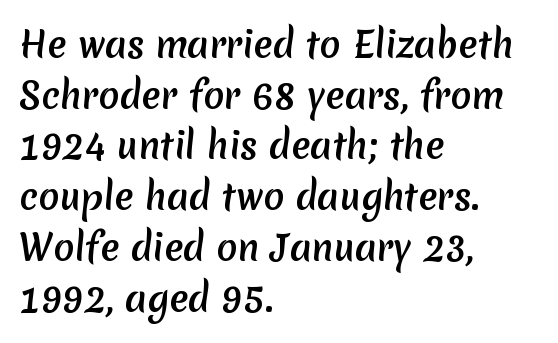
{"serif": "no", "width": "normal", "stroke_contrast": "medium", "x_height": "medium", "monospaced": "no", "underline": "no", "align": "left", "line_spacing": "normal", "line_spacing_ratio": 1.45, "letter_spacing": "normal", "letter_spacing_em": 0.0, "glyph_px": 35}
